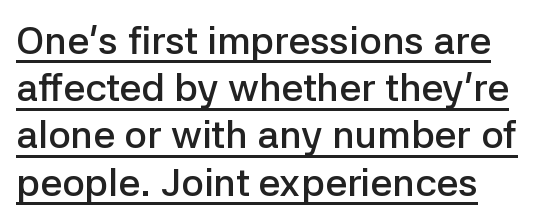
Q: Is the text bold? A: Semi-bold.
Q: Is the text italic (slanted)? A: No, it is upright.
Q: Is the typeface a serif or a sans-serif typeface? A: Sans-serif.
Q: Is the text underlined? A: Yes.
Q: Is the spacing between letters normal or unusually wide? A: Normal.
Q: Width (condensed, normal, or wide)? A: Normal.
Q: Stroke contrast? A: Low.
Q: x-height? A: Medium.
Q: Monospaced? A: No.
